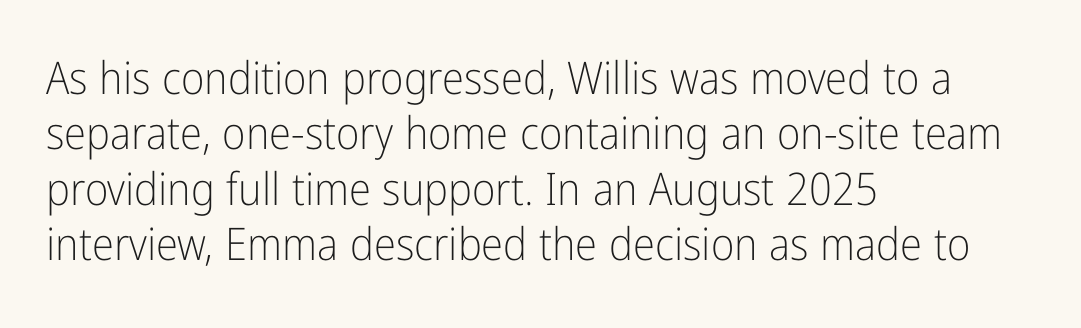
The image shows 45 px light, condensed sans-serif type, upright; set left-aligned, line spacing 1.23x, normal letter spacing, not underlined; low stroke contrast and a medium x-height.
